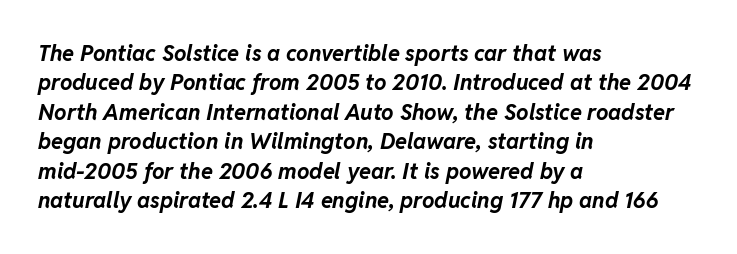
{"italic": "yes", "lean": "right", "slant_degrees": 11, "bold": "yes", "underline": "no", "align": "left", "line_spacing": "normal", "line_spacing_ratio": 1.34, "letter_spacing": "normal", "letter_spacing_em": 0.0, "glyph_px": 22}
